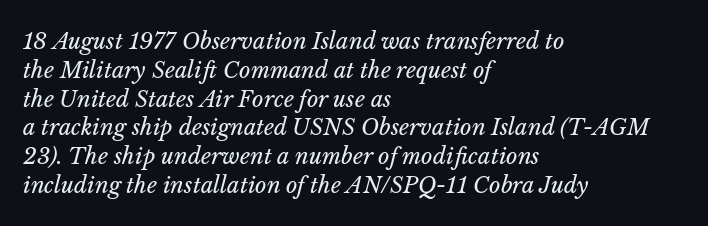
When letters slant like this, we call the style italic. The type is set solid horizontally, with unmodified tracking. Letters rest on an invisible, unmarked baseline. Weight class: somewhere from thin through regular. What's the leading like? Ordinary, nothing unusual.
